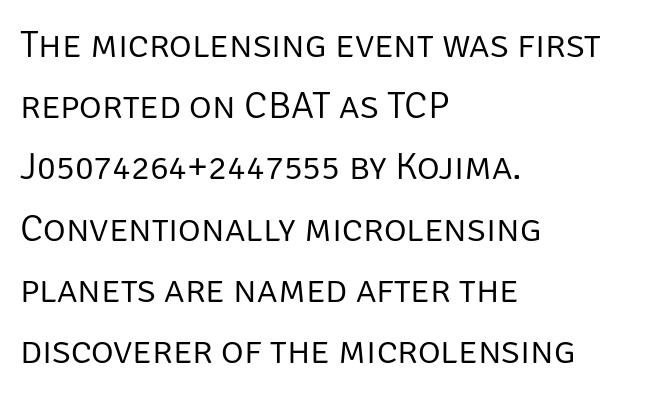
The image shows 39 px light sans-serif type, upright; set left-aligned, normal line spacing (1.57x), normal letter spacing, not underlined; low stroke contrast and a large x-height.
